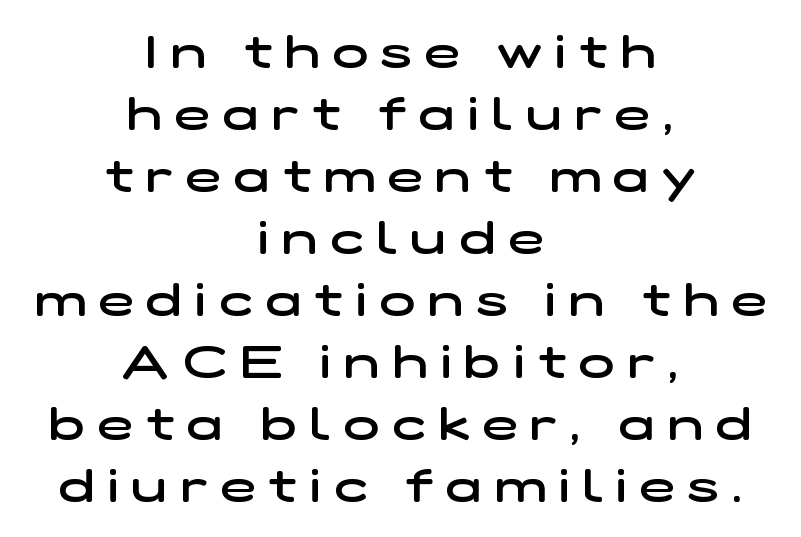
Q: Is the text bold? A: Semi-bold.
Q: Is the typeface a serif or a sans-serif typeface? A: Sans-serif.
Q: Is the text underlined? A: No.
Q: How is the paragraph aligned? A: Centered.
Q: Is the spacing between letters normal or unusually wide? A: Unusually wide.
Q: Is the spacing between lines tight, normal or loose? A: Normal.
Q: Width (condensed, normal, or wide)? A: Wide.
Q: Stroke contrast? A: Low.
Q: x-height? A: Medium.
Q: Monospaced? A: No.
